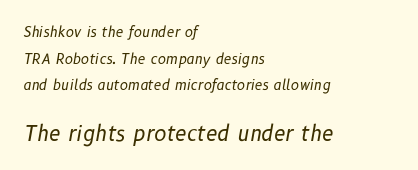
{"italic": "yes", "lean": "right", "slant_degrees": 10, "bold": "no", "underline": "no", "align": "left", "line_spacing": "loose", "line_spacing_ratio": 1.9, "letter_spacing": "normal", "letter_spacing_em": 0.0, "larger_block": "second", "size_ratio": 1.5, "glyph_px": 21}
